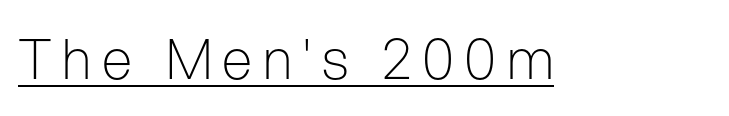
The image shows 55 px light, condensed sans-serif type, upright; set underlined; low stroke contrast and a medium x-height.
